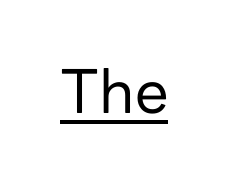
This sample has the flowing, uneven cadence of proportional lettering. Every word sits above its own underline. Note: no serifs on the glyphs. The letters stand upright; this is a roman face. Heaviness? Minimal to ordinary, like unemphasized prose. The face used here is rendered with its standard letterfit.
